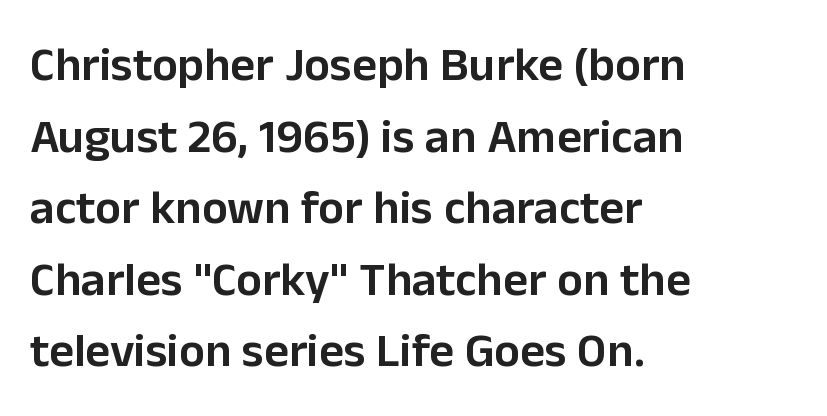
Q: Is the text bold? A: Semi-bold.
Q: Is the text italic (slanted)? A: No, it is upright.
Q: Is the typeface a serif or a sans-serif typeface? A: Sans-serif.
Q: Is the text underlined? A: No.
Q: How is the paragraph aligned? A: Left-aligned.
Q: Is the spacing between letters normal or unusually wide? A: Normal.
Q: Is the spacing between lines tight, normal or loose? A: Normal.
Q: Width (condensed, normal, or wide)? A: Normal.
Q: Stroke contrast? A: Low.
Q: x-height? A: Medium.
Q: Monospaced? A: No.
